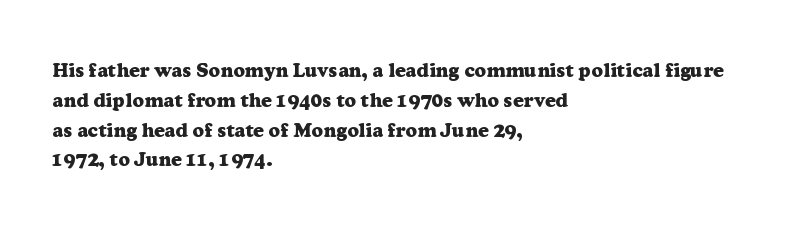
{"italic": "no", "bold": "yes", "underline": "no", "align": "left", "line_spacing": "normal", "line_spacing_ratio": 1.49, "letter_spacing": "normal", "letter_spacing_em": 0.0, "glyph_px": 20}
